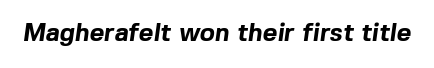
The baseline area is clear. The face used here is rendered with its standard letterfit. The face used here has the dense, thick strokes of a bold.
